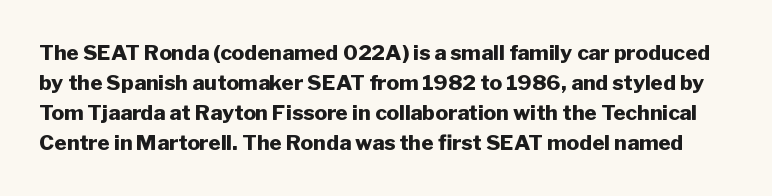
{"italic": "no", "bold": "yes", "underline": "no", "line_spacing": "normal", "line_spacing_ratio": 1.43, "letter_spacing": "normal", "letter_spacing_em": 0.0, "glyph_px": 21}
